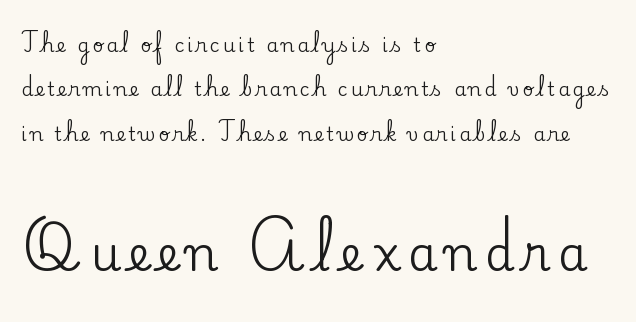
{"serif": "yes", "italic": "no", "width": "normal", "stroke_contrast": "low", "x_height": "small", "monospaced": "no", "underline": "no", "align": "left", "line_spacing": "loose", "line_spacing_ratio": 2.34, "larger_block": "second", "size_ratio": 2.53, "glyph_px": 48}
